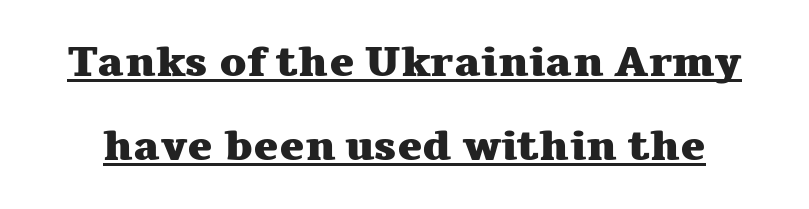
Heft: maximum for text — a bold. Character widths vary here, with narrow letters taking less room than wide ones. Rows of type keep a wide berth in the vertical direction. The typesetter has applied underlining to the passage shown. A roman cut, with each character standing at attention. Compared with typical body copy, the letter spacing here is the same.
